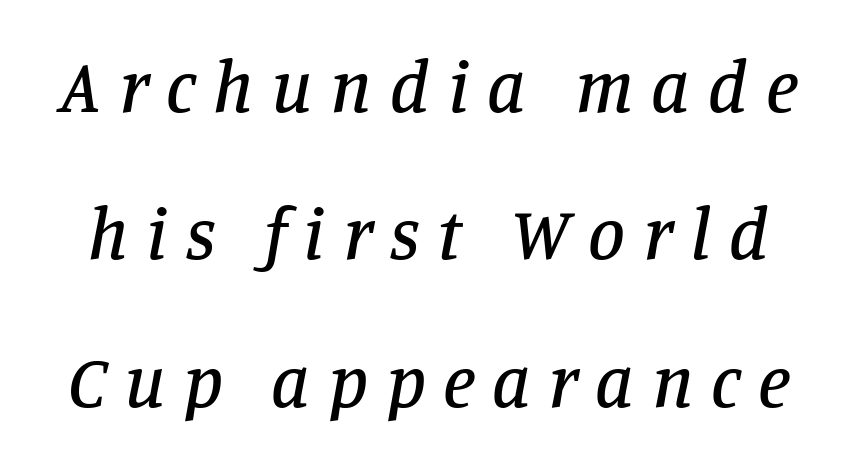
The image shows 74 px serif type, italic (leaning right); set loose line spacing (1.99x), unusually wide letter spacing (+0.24 em), not underlined; low stroke contrast and a large x-height.
